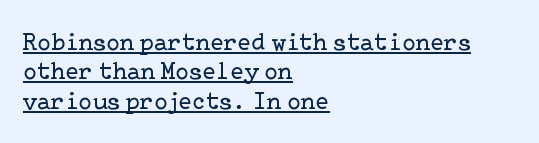
Quick note: not italic, upright. A baseline rule has been typeset under these characters. The passage is arranged the way most books set body copy — flush left. Is the stroke heavy? The answer is a plain regular-or-lighter.
